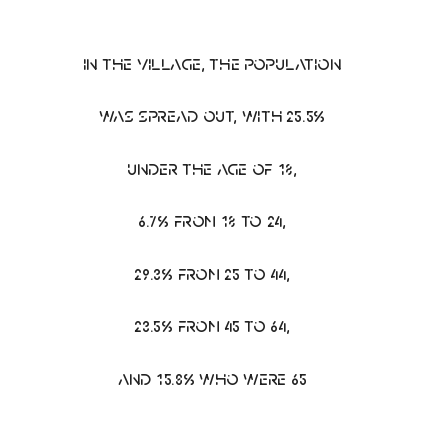
The image shows 21 px text type, upright; set centered, loose line spacing (2.5x), normal letter spacing, not underlined.
